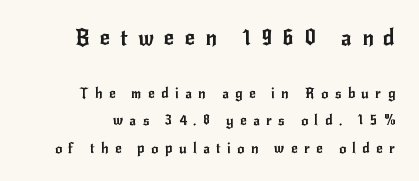
{"italic": "no", "underline": "no", "line_spacing": "loose", "line_spacing_ratio": 1.94, "letter_spacing": "wide", "letter_spacing_em": 0.46, "larger_block": "first", "size_ratio": 1.57, "glyph_px": 22}
